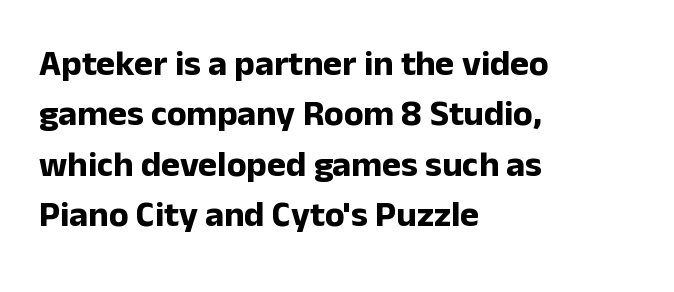
The image shows 36 px bold sans-serif type, upright; set left-aligned, normal line spacing (1.4x), normal letter spacing, not underlined; low stroke contrast and a medium x-height.
